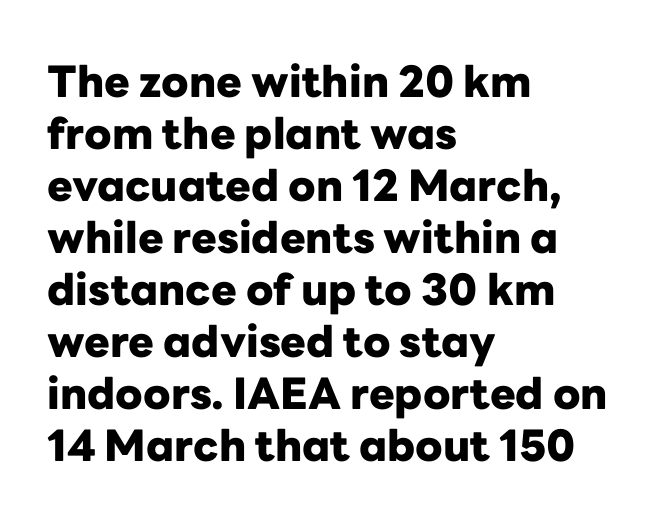
The image shows 43 px heavy sans-serif type, upright; set left-aligned, line spacing 1.21x, normal letter spacing, not underlined; low stroke contrast and a medium x-height.
